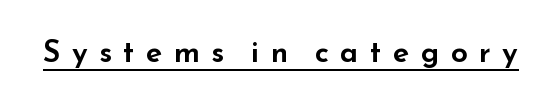
Q: Is the text italic (slanted)? A: No, it is upright.
Q: Is the typeface a serif or a sans-serif typeface? A: Sans-serif.
Q: Is the text underlined? A: Yes.
Q: Is the spacing between letters normal or unusually wide? A: Unusually wide.
Q: Width (condensed, normal, or wide)? A: Wide.
Q: Stroke contrast? A: Low.
Q: x-height? A: Small.
Q: Monospaced? A: No.
